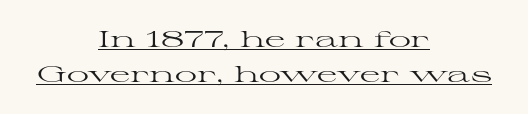
Weight: in the light-to-regular range. Nope, not italic — everything's standing straight. The lettering is marked with a stroke running underneath it. Vertical spacing — default. The passage is arranged like a title page — every line centered.
